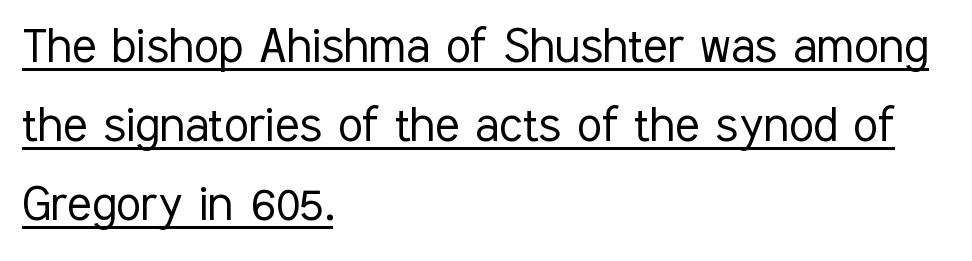
The cut favours lightness, reaching ordinary text weight at its darkest. Interline gaps are of average width in this sample. The text was rendered using a sans face with plain stroke endings. Words appear dense and cohesive because spacing is normal.
